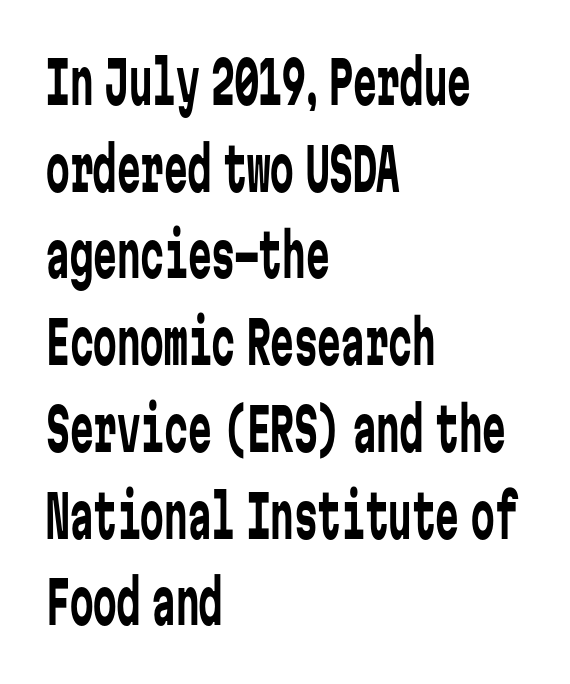
{"serif": "no", "italic": "no", "bold": "no", "weight": "regular", "width": "condensed", "stroke_contrast": "low", "x_height": "medium", "monospaced": "yes", "underline": "no", "align": "left", "line_spacing": "normal", "line_spacing_ratio": 1.47, "letter_spacing": "normal", "letter_spacing_em": 0.0, "glyph_px": 59}
